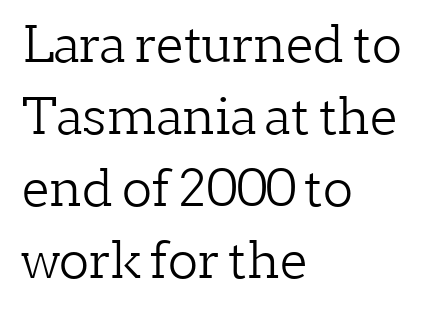
The image shows 50 px light serif type, upright; set left-aligned, normal line spacing (1.44x), normal letter spacing, not underlined; low stroke contrast and a medium x-height.
